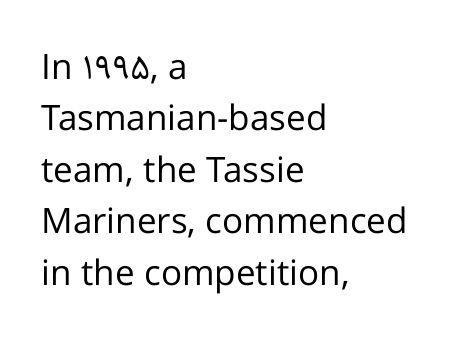
The image shows 35 px regular-weight sans-serif type, upright; set left-aligned, normal line spacing (1.47x), normal letter spacing, not underlined; low stroke contrast and a medium x-height.
